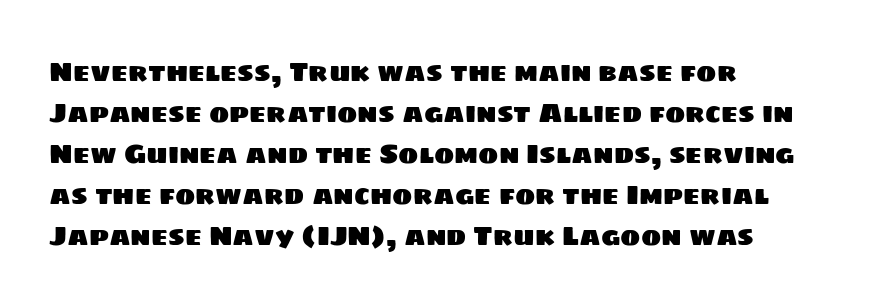
The image shows 27 px text type; set left-aligned, normal line spacing (1.52x), normal letter spacing, not underlined.
